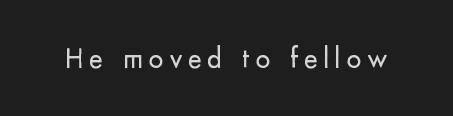
{"serif": "no", "italic": "no", "bold": "no", "weight": "regular", "width": "normal", "stroke_contrast": "low", "x_height": "small", "monospaced": "no", "underline": "no", "glyph_px": 29}
